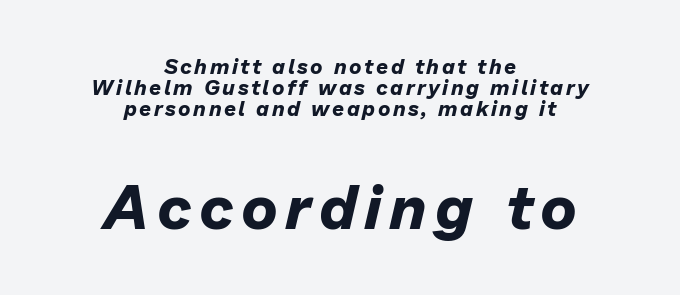
The gap between lines stays unmarked. Chunky letters — that's bold for sure. Slanted lettering throughout. Which margin do the lines hug? Neither — every line sits in the middle. These lines huddle together more closely than default settings would place them. Two sizes are in play, and the larger belongs to the second block.
